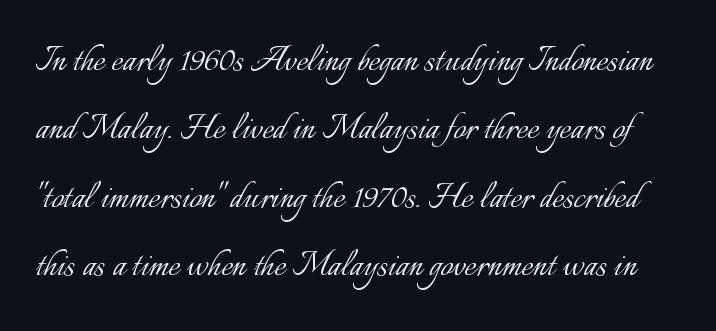
{"bold": "no", "weight": "light", "width": "normal", "stroke_contrast": "low", "x_height": "small", "monospaced": "no", "underline": "no", "line_spacing": "normal", "line_spacing_ratio": 1.59, "letter_spacing": "normal", "letter_spacing_em": 0.0, "glyph_px": 43}
